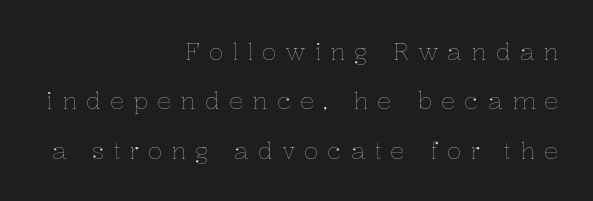
{"italic": "no", "bold": "no", "underline": "no", "align": "right", "line_spacing": "loose", "line_spacing_ratio": 2.06, "letter_spacing": "wide", "letter_spacing_em": 0.37, "glyph_px": 24}
